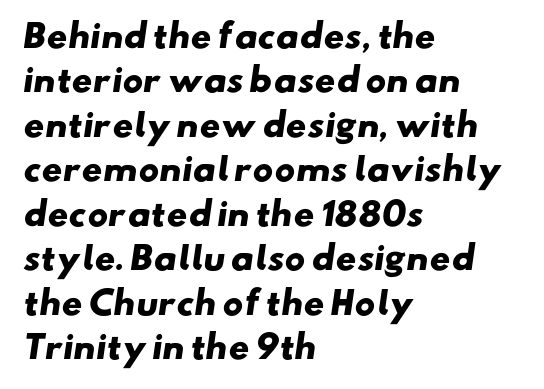
Does the type have serifs? No, each stem ends abruptly. Leading: standard. The characters look thick and weighty, a clear bold. Inter-character spacing is left at the font's built-in metrics. Here the designer chose a conventional face with non-uniform glyph widths.
